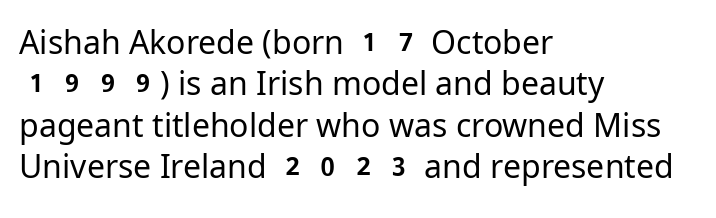
Q: Is the text bold? A: No.
Q: Is the text italic (slanted)? A: No, it is upright.
Q: Is the typeface a serif or a sans-serif typeface? A: Sans-serif.
Q: Is the text underlined? A: No.
Q: How is the paragraph aligned? A: Left-aligned.
Q: Is the spacing between letters normal or unusually wide? A: Normal.
Q: Is the spacing between lines tight, normal or loose? A: Normal.
Q: Width (condensed, normal, or wide)? A: Normal.
Q: Stroke contrast? A: Low.
Q: x-height? A: Medium.
Q: Monospaced? A: No.
